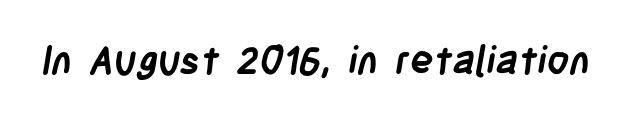
Stroke terminals: plain, sans-serif. Character widths vary here, with narrow letters taking less room than wide ones. Letters rest on an invisible, unmarked baseline. Words appear dense and cohesive because spacing is normal. Students, this is bold: see how much ink each stroke carries.
